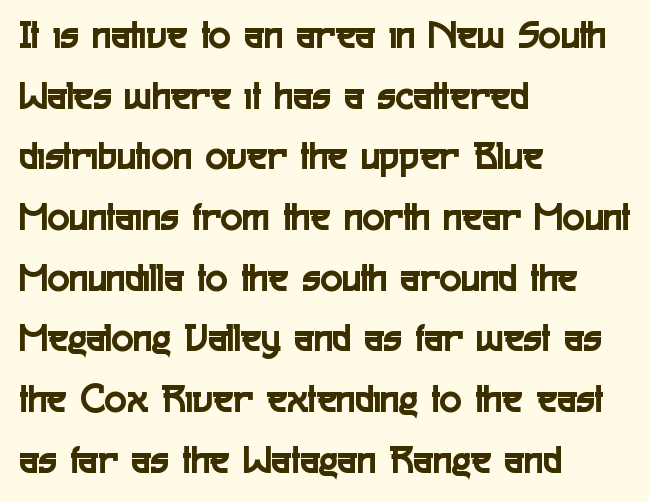
{"serif": "no", "italic": "no", "width": "condensed", "x_height": "medium", "monospaced": "no", "underline": "no", "align": "left", "line_spacing": "normal", "line_spacing_ratio": 1.48, "letter_spacing": "normal", "letter_spacing_em": 0.0, "glyph_px": 41}
